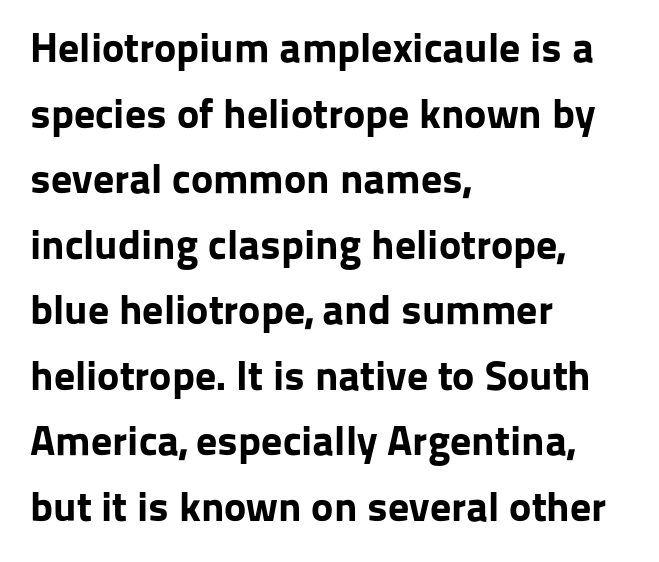
{"serif": "no", "italic": "no", "bold": "yes", "weight": "bold", "width": "normal", "stroke_contrast": "low", "x_height": "medium", "monospaced": "no", "underline": "no", "align": "left", "line_spacing": "normal", "line_spacing_ratio": 1.56, "letter_spacing": "normal", "letter_spacing_em": 0.0, "glyph_px": 42}
